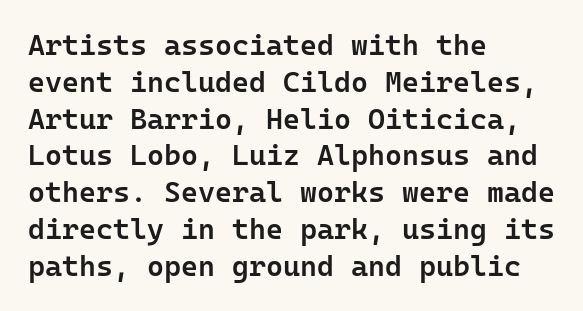
The image shows 29 px semibold sans-serif type, upright, monospaced; set left-aligned, normal line spacing (1.27x), normal letter spacing, not underlined; low stroke contrast and a medium x-height.
